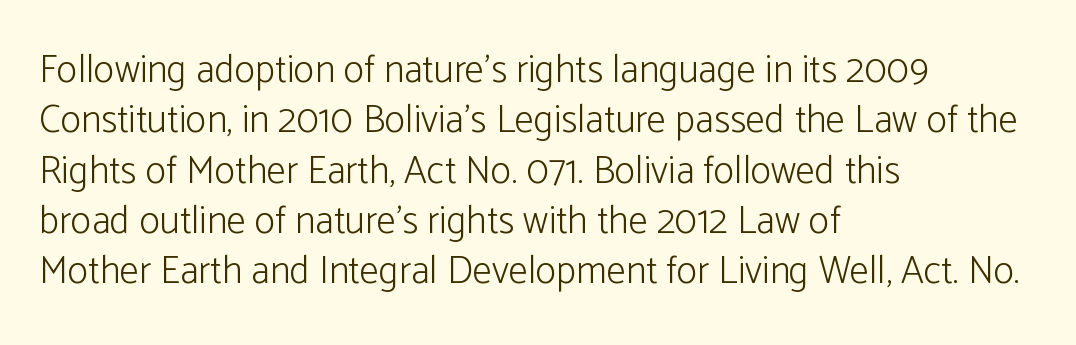
{"serif": "no", "italic": "no", "bold": "no", "weight": "light", "width": "normal", "stroke_contrast": "low", "x_height": "medium", "monospaced": "no", "underline": "no", "align": "left", "line_spacing": "normal", "line_spacing_ratio": 1.29, "letter_spacing": "normal", "letter_spacing_em": 0.0, "glyph_px": 39}
